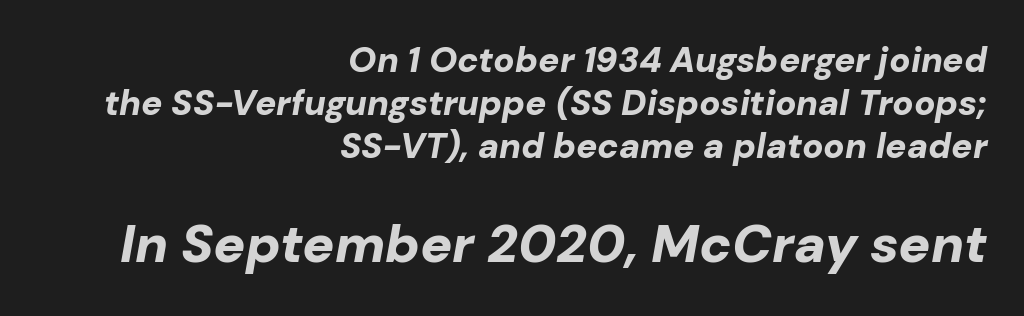
The image shows 53 px bold type, italic (leaning right); set right-aligned, line spacing 1.23x, normal letter spacing, not underlined; the second (bottom) block is 1.51x larger; low stroke contrast and a medium x-height.
